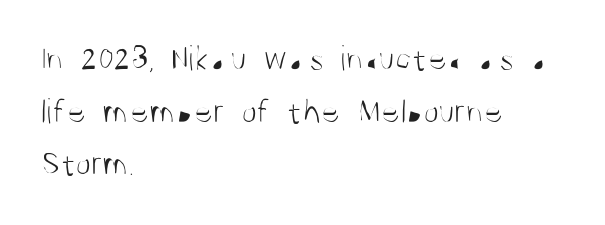
{"serif": "no", "italic": "no", "bold": "no", "weight": "light", "width": "condensed", "stroke_contrast": "medium", "x_height": "large", "monospaced": "no", "underline": "no", "align": "left", "line_spacing": "normal", "line_spacing_ratio": 1.46, "letter_spacing": "normal", "letter_spacing_em": 0.0, "glyph_px": 36}
